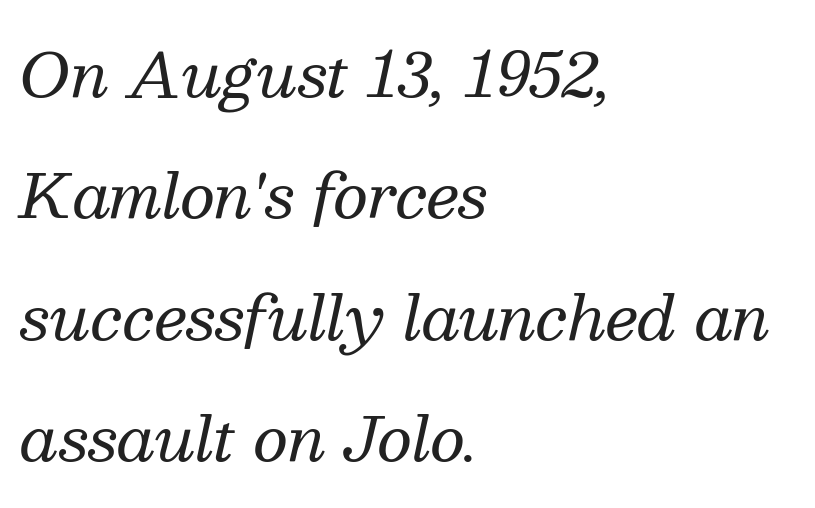
The image shows 61 px regular-weight serif type, italic (leaning right); set left-aligned, loose line spacing (1.99x), normal letter spacing, not underlined; medium stroke contrast and a medium x-height.
